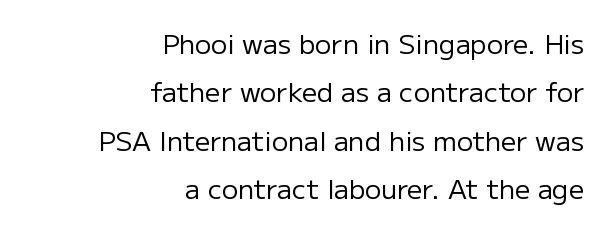
The face looks like a standard text weight, possibly lighter. The passage shown is not underscored anywhere. Posture: upright roman. Compared with typical body copy, the letter spacing here is the same. If you drew a ruler down the right edge, every line would touch it.
